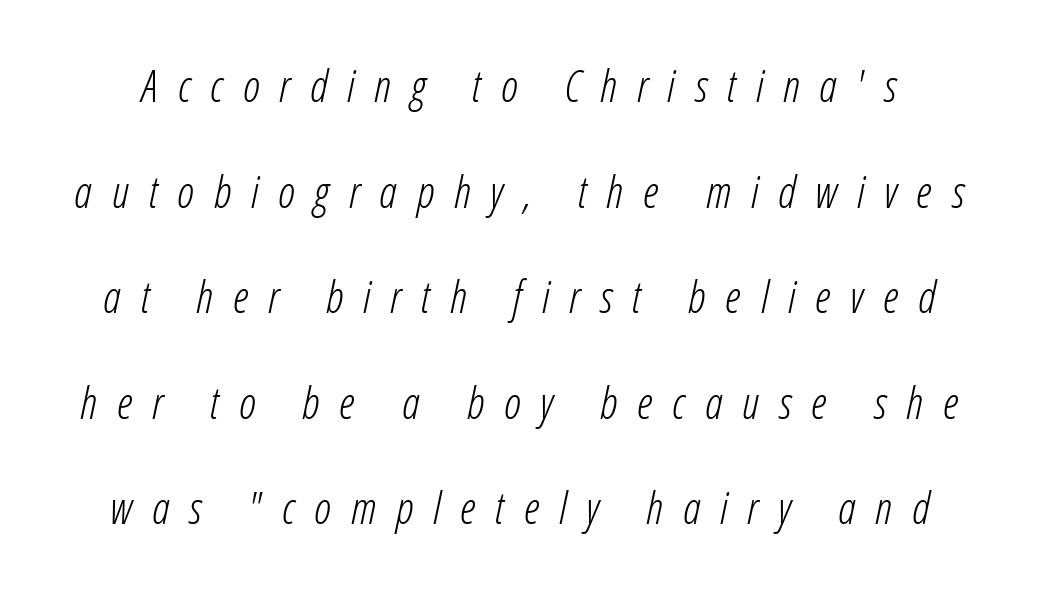
The image shows 44 px light, condensed type, italic (leaning right); set loose line spacing (2.4x), unusually wide letter spacing (+0.45 em), not underlined; low stroke contrast and a medium x-height.
